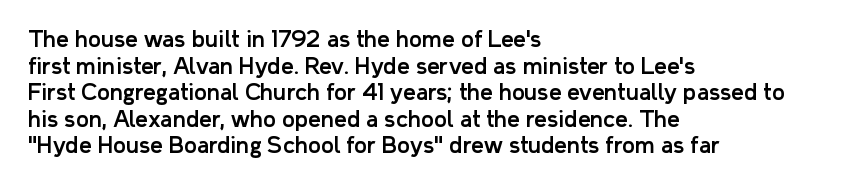
{"italic": "no", "underline": "no", "align": "left", "line_spacing_ratio": 1.21, "letter_spacing": "normal", "letter_spacing_em": 0.0, "glyph_px": 22}
